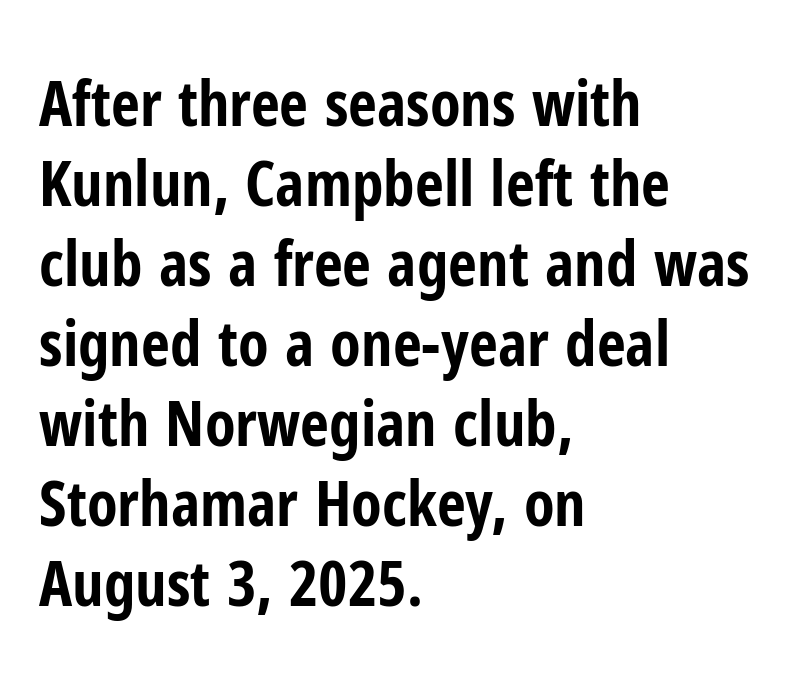
The lettering holds an erect, upright posture throughout. The glyphs in this specimen are sans serif. The passage shown is typed in a proportional face where columns would drift. Its strokes are broad and dark, the hallmark of bold type. Plain, unruled lines of type.
